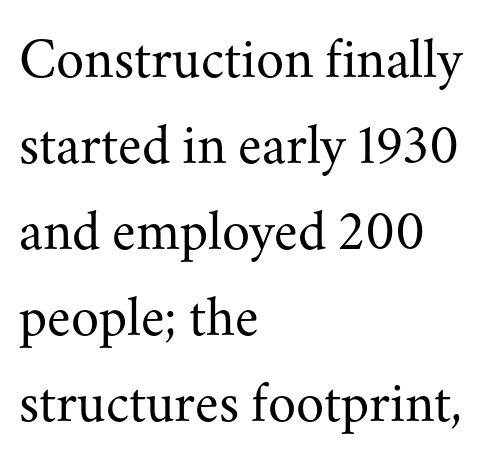
A typesetter would label this face a serif. Note the varied advance widths — an 'i' is clearly narrower than an 'm'. Layout note: lines flush left. How are the letters spaced? Ordinarily, with no added tracking. The baseline area is clear. Students, observe: this is what conventionally led text looks like.
